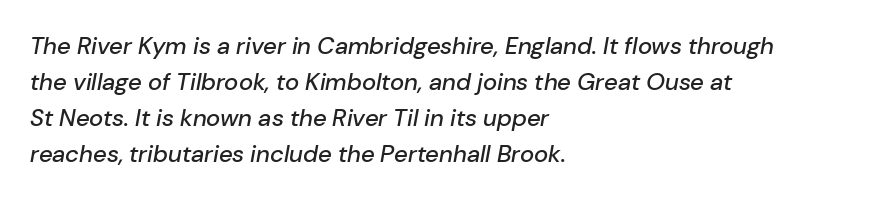
Each line starts at the same left margin while the right side varies. In terms of posture, this sample is oblique. Vertical spacing — default. Lines of text with bare space underneath. Each word holds together tightly as a unit, with standard inter-letter gaps.
